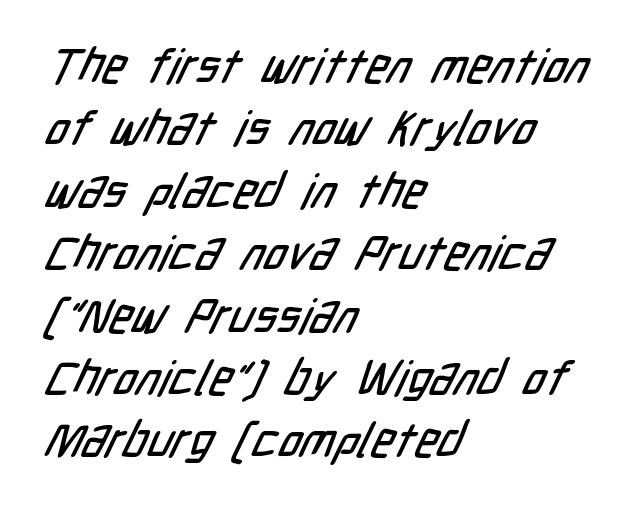
To sum up the face: it is a sans, with no serifs. Varying glyph widths throughout — classic text-font behaviour. Between one letter and the next there's only the usual sliver of space. Underline: absent.
